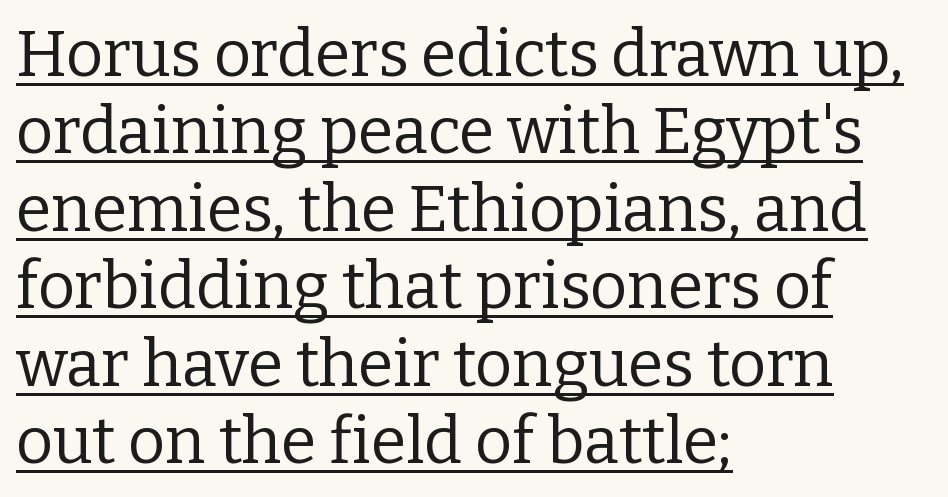
Q: Is the text bold? A: No.
Q: Is the text italic (slanted)? A: No, it is upright.
Q: Is the typeface a serif or a sans-serif typeface? A: Serif.
Q: Is the text underlined? A: Yes.
Q: How is the paragraph aligned? A: Left-aligned.
Q: Is the spacing between letters normal or unusually wide? A: Normal.
Q: Width (condensed, normal, or wide)? A: Normal.
Q: Stroke contrast? A: Low.
Q: x-height? A: Medium.
Q: Monospaced? A: No.
